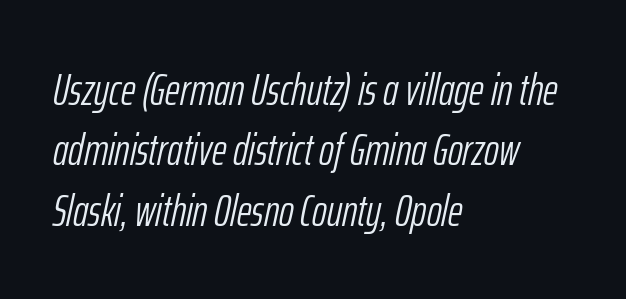
The image shows 45 px light, condensed type, italic (leaning right); set left-aligned, normal line spacing (1.34x), normal letter spacing, not underlined; low stroke contrast and a medium x-height.
